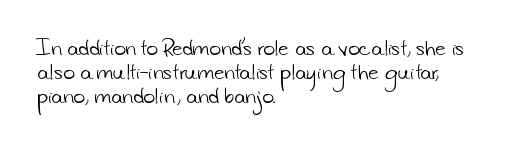
Q: Is the text bold? A: No.
Q: Is the text underlined? A: No.
Q: How is the paragraph aligned? A: Left-aligned.
Q: Is the spacing between letters normal or unusually wide? A: Normal.
